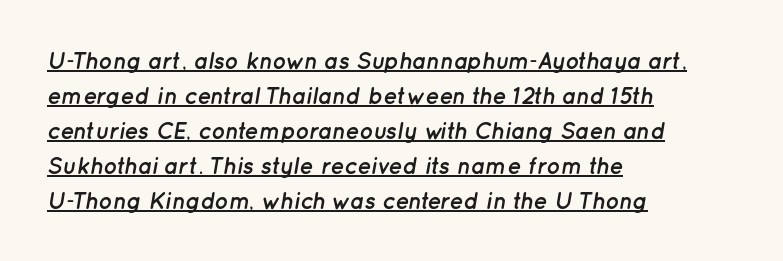
{"italic": "yes", "lean": "right", "slant_degrees": 12, "bold": "yes", "underline": "yes", "align": "left", "line_spacing": "normal", "line_spacing_ratio": 1.52, "letter_spacing": "normal", "letter_spacing_em": 0.0, "glyph_px": 23}
